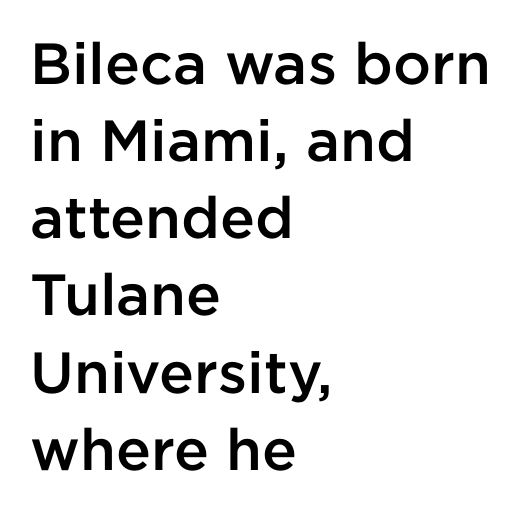
The strip under each line holds only bare page. The font family rendered here belongs to the sans-serif group. Posture: upright roman. Each letter keeps its own natural width here, so spacing adapts to shape. Stems and bowls a touch heavier than normal — semibold. A typesetter would call this leading conventional body-copy spacing.
